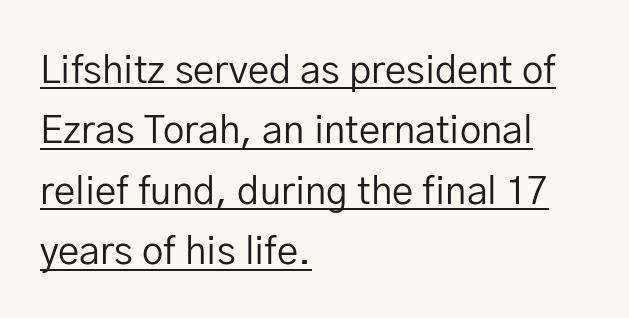
Compared with a centered layout, this one pins lines to the left instead. Spacing verdict: proportional, widths tailored to each character. Compared with a typical body face, this is equally light or lighter still. Caption: standard tracking, unaltered. This is roman type, the default non-slanted kind. Notice how a bar underscores the lettering throughout.
